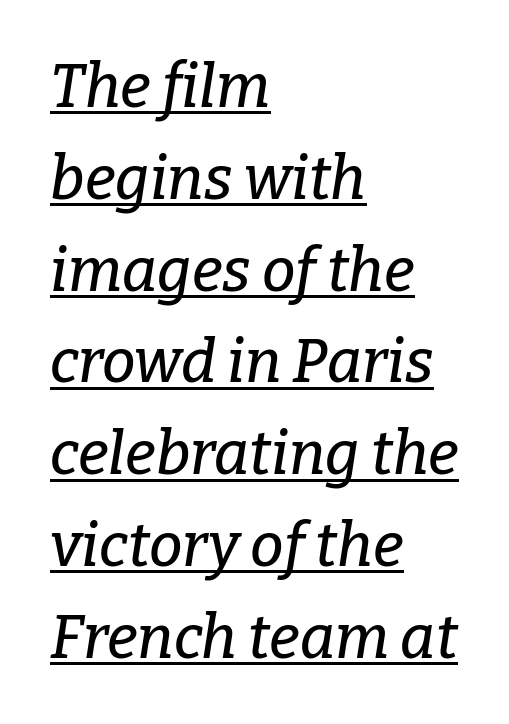
Q: Is the text italic (slanted)? A: Yes, it leans right by about 9 degrees.
Q: Is the typeface a serif or a sans-serif typeface? A: Serif.
Q: Is the text underlined? A: Yes.
Q: How is the paragraph aligned? A: Left-aligned.
Q: Is the spacing between letters normal or unusually wide? A: Normal.
Q: Is the spacing between lines tight, normal or loose? A: Normal.
Q: Width (condensed, normal, or wide)? A: Normal.
Q: Stroke contrast? A: Low.
Q: x-height? A: Medium.
Q: Monospaced? A: No.
